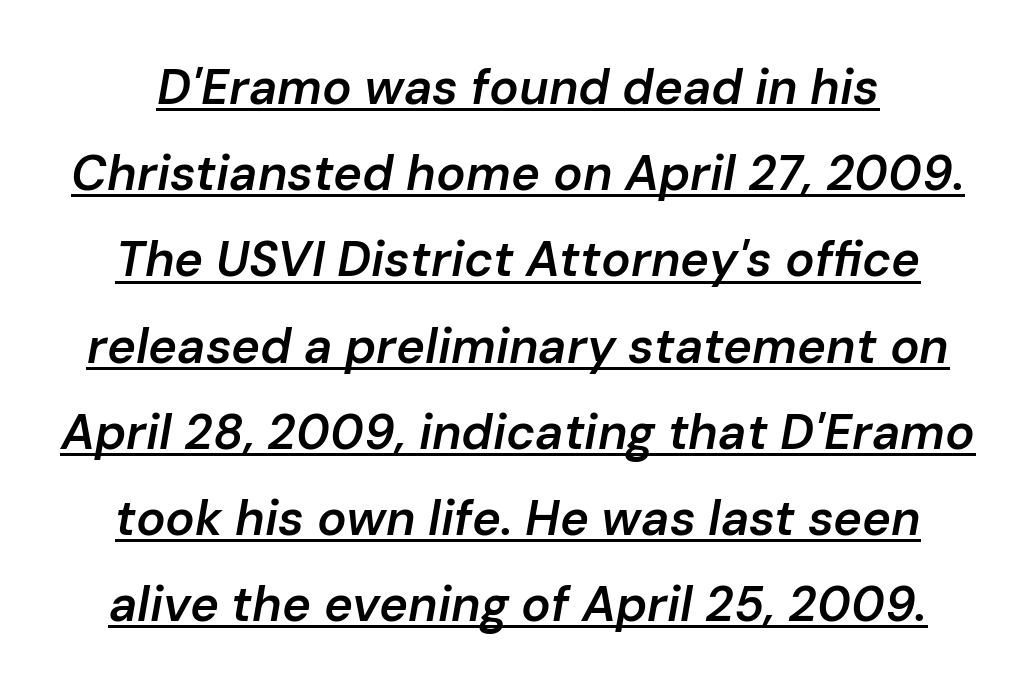
Q: Is the text bold? A: Semi-bold.
Q: Is the text italic (slanted)? A: Yes, it leans right by about 10 degrees.
Q: Is the text underlined? A: Yes.
Q: Is the spacing between letters normal or unusually wide? A: Normal.
Q: Width (condensed, normal, or wide)? A: Normal.
Q: Stroke contrast? A: Low.
Q: x-height? A: Medium.
Q: Monospaced? A: No.
